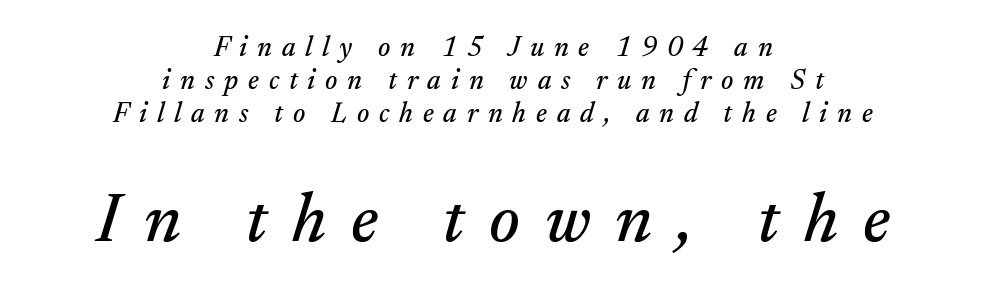
Q: Is the text italic (slanted)? A: Yes, it leans right by about 17 degrees.
Q: Is the typeface a serif or a sans-serif typeface? A: Serif.
Q: Is the text underlined? A: No.
Q: How is the paragraph aligned? A: Centered.
Q: Is the spacing between letters normal or unusually wide? A: Unusually wide.
Q: Which block of text is set in a larger size, the first (top) or the second (bottom)? A: The second (bottom) one.
Q: Width (condensed, normal, or wide)? A: Normal.
Q: Stroke contrast? A: Medium.
Q: x-height? A: Small.
Q: Monospaced? A: No.
